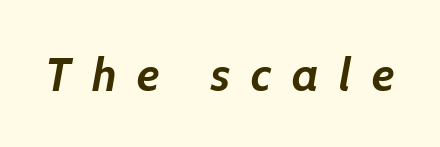
On the weight axis this lands at bold, roughly 700. Proportional: the letters do not fall into vertical columns. Clear beneath every line of the passage. This sample uses an oblique cut, with every glyph tilted off the vertical.
